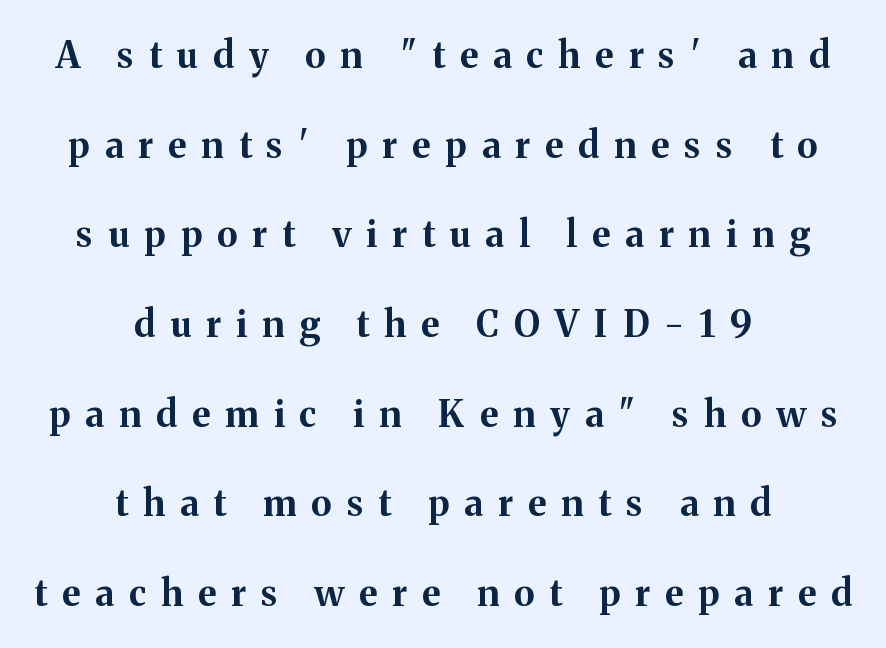
The image shows 36 px bold serif type, upright; set centered, loose line spacing (2.49x), unusually wide letter spacing (+0.42 em), not underlined; medium stroke contrast and a medium x-height.
